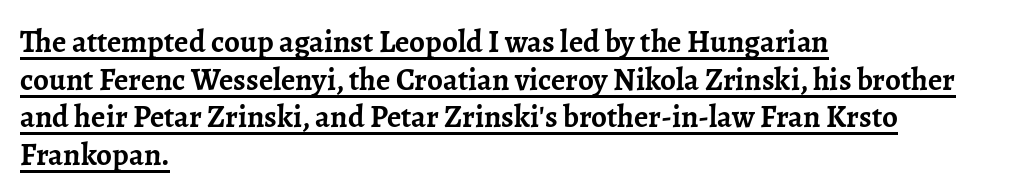
Q: Is the text bold? A: Yes.
Q: Is the text italic (slanted)? A: No, it is upright.
Q: Is the typeface a serif or a sans-serif typeface? A: Serif.
Q: Is the text underlined? A: Yes.
Q: How is the paragraph aligned? A: Left-aligned.
Q: Is the spacing between letters normal or unusually wide? A: Normal.
Q: Width (condensed, normal, or wide)? A: Normal.
Q: Stroke contrast? A: Low.
Q: x-height? A: Medium.
Q: Monospaced? A: No.
